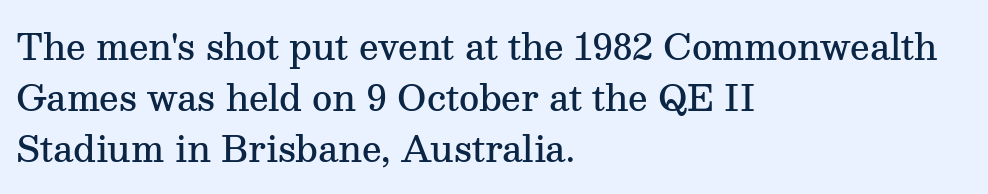
The image shows 35 px semibold serif type, upright; set left-aligned, normal line spacing (1.46x), normal letter spacing, not underlined; medium stroke contrast and a medium x-height.
